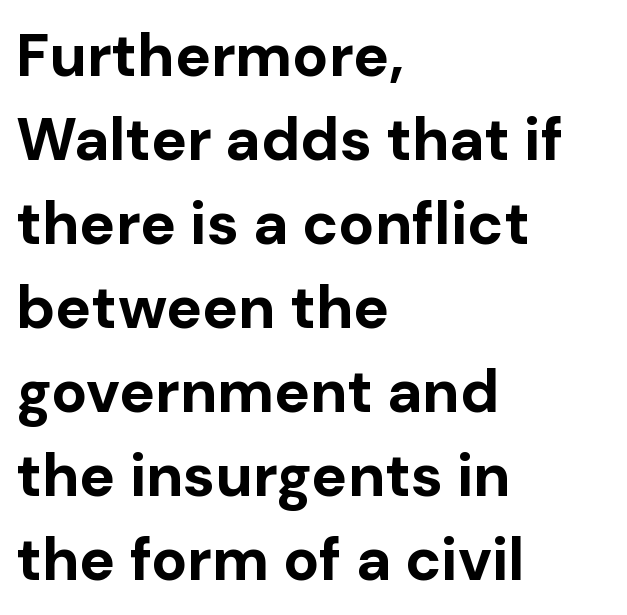
Think of a printed novel: that variable character pitch is what you see here. Horizontally, the lines are justified to the leading edge only. To sum up the face: it is a sans, with no serifs. The area under the type is left untouched.
